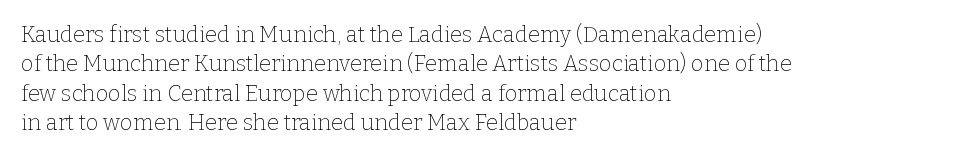
Caption: face not bold, strokes unweighted. Whoever set this chose a conventional vertical rhythm. This sample uses plain, unmodified letter spacing. The lettering stays uniformly vertical, giving the passage a roman look. Rule under the text: the space is simply empty.
